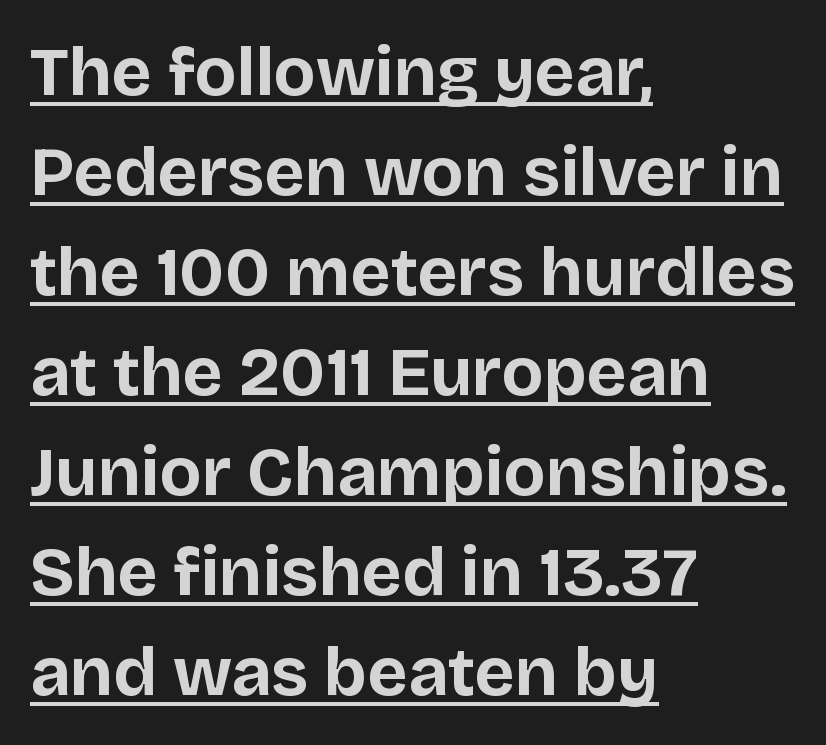
{"serif": "no", "italic": "no", "bold": "yes", "weight": "bold", "width": "normal", "stroke_contrast": "low", "x_height": "large", "monospaced": "no", "underline": "yes", "align": "left", "line_spacing": "normal", "line_spacing_ratio": 1.45, "letter_spacing": "normal", "letter_spacing_em": 0.0, "glyph_px": 69}
